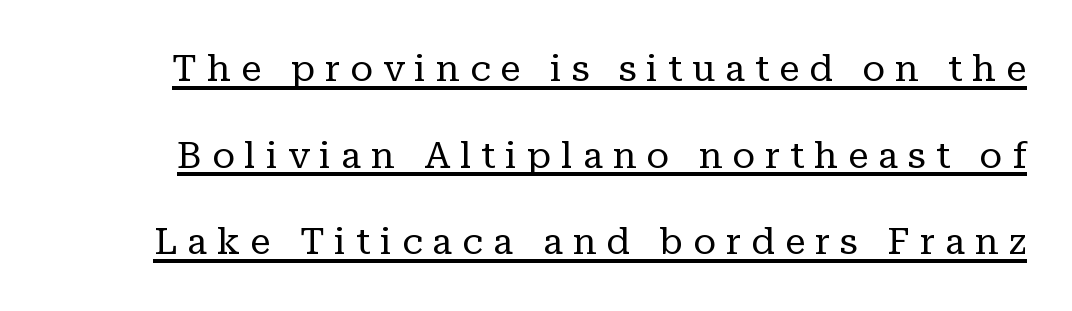
{"serif": "yes", "italic": "no", "bold": "no", "weight": "regular", "width": "normal", "stroke_contrast": "low", "x_height": "medium", "monospaced": "no", "underline": "yes", "line_spacing": "loose", "line_spacing_ratio": 2.34, "letter_spacing": "wide", "letter_spacing_em": 0.27, "glyph_px": 37}
